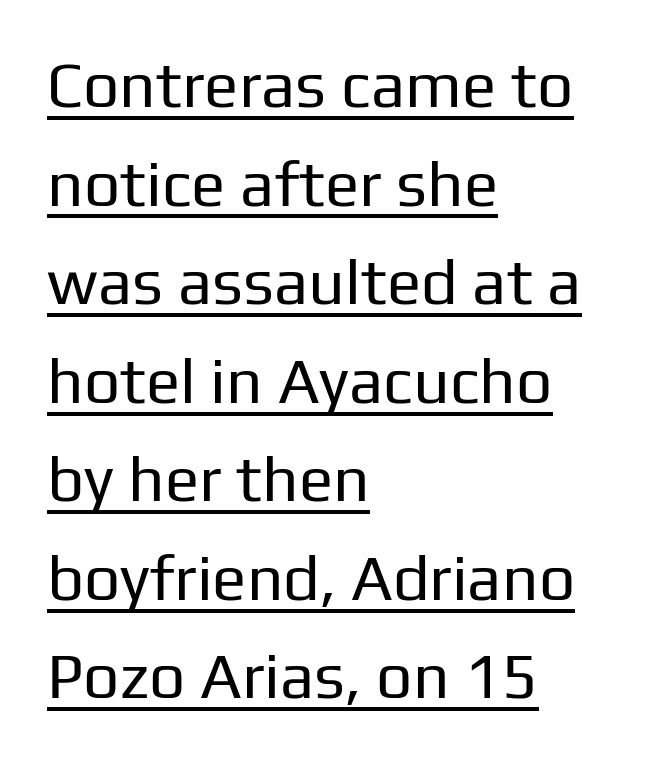
{"serif": "no", "italic": "no", "bold": "no", "weight": "regular", "width": "normal", "stroke_contrast": "low", "x_height": "medium", "monospaced": "no", "underline": "yes", "align": "left", "line_spacing": "normal", "line_spacing_ratio": 1.54, "letter_spacing": "normal", "letter_spacing_em": 0.0, "glyph_px": 64}
